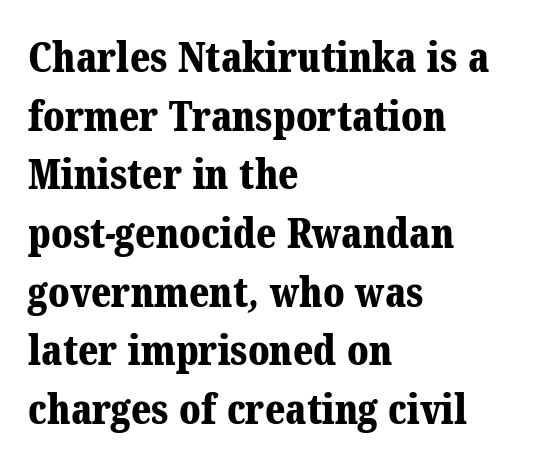
Q: Is the text bold? A: Yes.
Q: Is the typeface a serif or a sans-serif typeface? A: Serif.
Q: Is the text underlined? A: No.
Q: How is the paragraph aligned? A: Left-aligned.
Q: Is the spacing between letters normal or unusually wide? A: Normal.
Q: Is the spacing between lines tight, normal or loose? A: Normal.
Q: Width (condensed, normal, or wide)? A: Normal.
Q: Stroke contrast? A: Medium.
Q: x-height? A: Medium.
Q: Monospaced? A: No.
